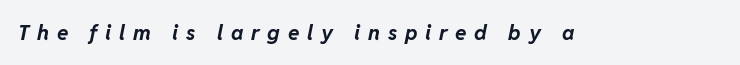
{"italic": "yes", "lean": "right", "slant_degrees": 11, "bold": "yes", "underline": "no", "letter_spacing": "wide", "letter_spacing_em": 0.37, "glyph_px": 21}
